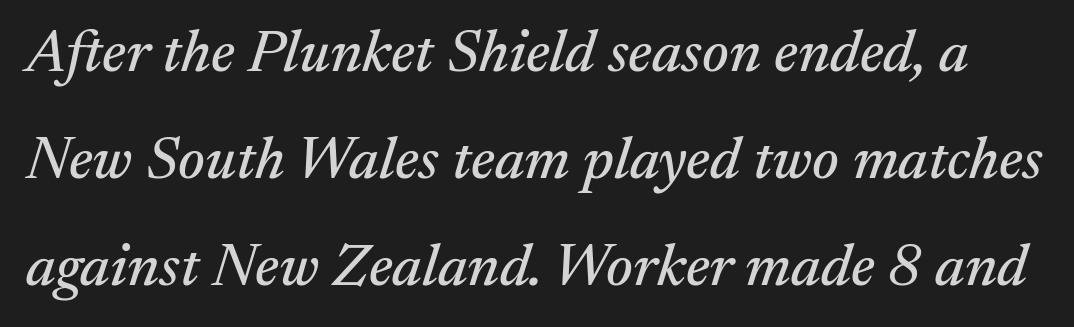
Q: Is the text italic (slanted)? A: Yes, it leans right by about 17 degrees.
Q: Is the typeface a serif or a sans-serif typeface? A: Serif.
Q: Is the text underlined? A: No.
Q: Is the spacing between letters normal or unusually wide? A: Normal.
Q: Width (condensed, normal, or wide)? A: Normal.
Q: Stroke contrast? A: Medium.
Q: x-height? A: Medium.
Q: Monospaced? A: No.
